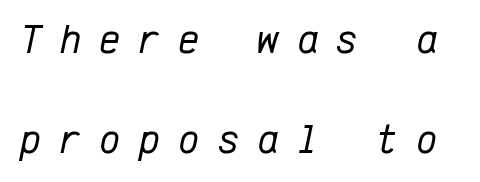
The image shows 41 px regular-weight type, italic (leaning right), monospaced; set loose line spacing (2.43x), unusually wide letter spacing (+0.44 em), not underlined; low stroke contrast and a medium x-height.
